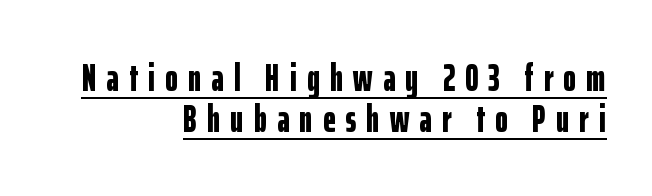
Q: Is the text bold? A: Yes.
Q: Is the text italic (slanted)? A: No, it is upright.
Q: Is the typeface a serif or a sans-serif typeface? A: Sans-serif.
Q: Is the text underlined? A: Yes.
Q: How is the paragraph aligned? A: Right-aligned.
Q: Is the spacing between letters normal or unusually wide? A: Unusually wide.
Q: Is the spacing between lines tight, normal or loose? A: Tight.
Q: Width (condensed, normal, or wide)? A: Condensed.
Q: Stroke contrast? A: Low.
Q: x-height? A: Medium.
Q: Monospaced? A: No.
